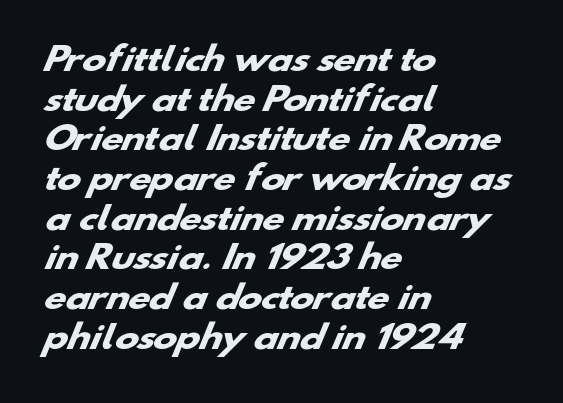
Q: Is the text bold? A: Yes.
Q: Is the typeface a serif or a sans-serif typeface? A: Sans-serif.
Q: Is the text underlined? A: No.
Q: How is the paragraph aligned? A: Left-aligned.
Q: Is the spacing between letters normal or unusually wide? A: Normal.
Q: Width (condensed, normal, or wide)? A: Wide.
Q: Stroke contrast? A: Low.
Q: x-height? A: Small.
Q: Monospaced? A: No.
